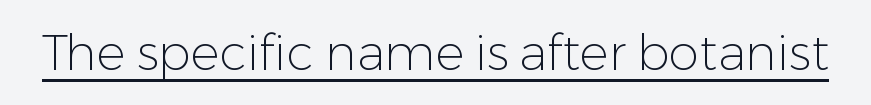
{"serif": "no", "italic": "no", "bold": "no", "weight": "light", "width": "normal", "stroke_contrast": "low", "x_height": "medium", "monospaced": "no", "underline": "yes", "letter_spacing": "normal", "letter_spacing_em": 0.0, "glyph_px": 49}
